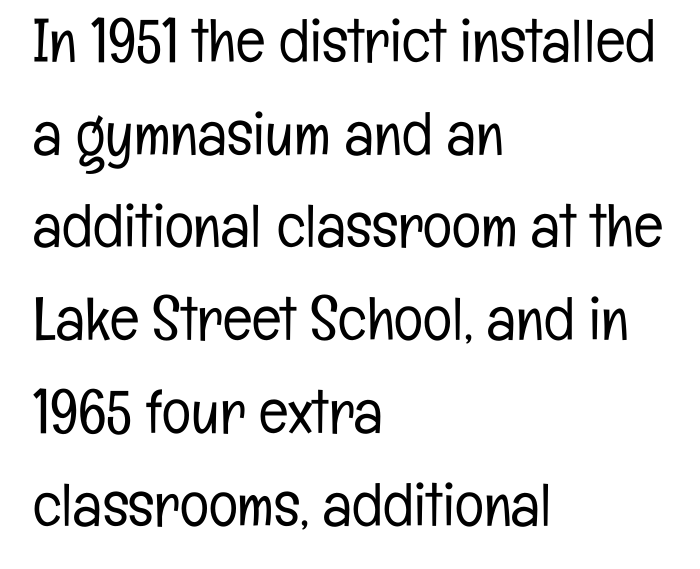
Is this a fixed-width face? No — the glyphs have proportional, varying widths. Descender tails drop into unmarked territory. Which margin do the lines hug? The left one — the right edge is uneven. Is there any slant? The stems are plumb.
